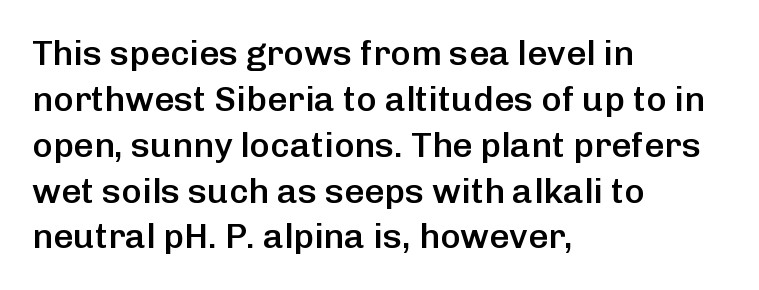
The image shows 35 px semibold sans-serif type, upright; set left-aligned, normal line spacing (1.31x), normal letter spacing, not underlined; low stroke contrast and a medium x-height.
